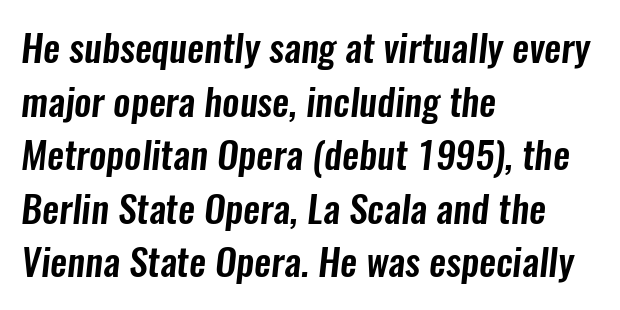
{"serif": "no", "width": "condensed", "stroke_contrast": "low", "x_height": "medium", "monospaced": "no", "underline": "no", "align": "left", "line_spacing": "normal", "line_spacing_ratio": 1.41, "letter_spacing": "normal", "letter_spacing_em": 0.0, "glyph_px": 38}
